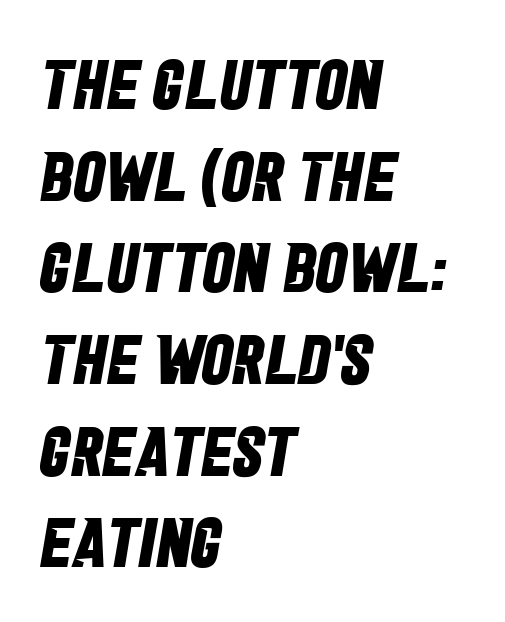
The image shows 70 px bold, condensed sans-serif type; set left-aligned, normal line spacing (1.31x), normal letter spacing, not underlined; low stroke contrast and a large x-height.
